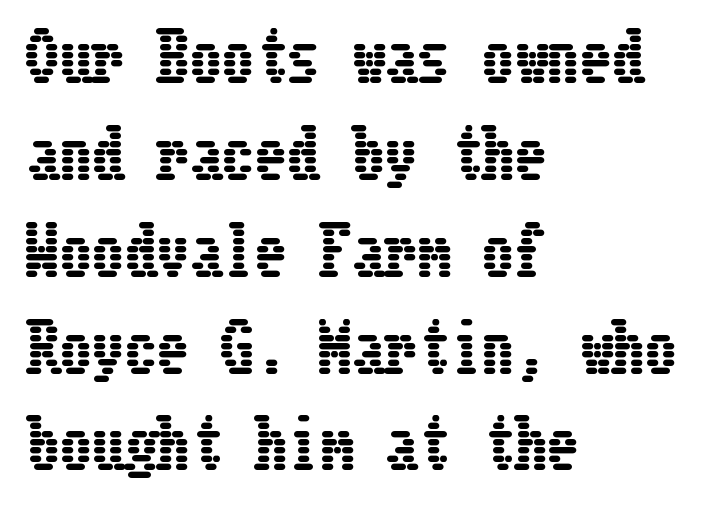
{"italic": "no", "width": "condensed", "stroke_contrast": "low", "x_height": "medium", "underline": "no", "align": "left", "line_spacing": "normal", "line_spacing_ratio": 1.49, "letter_spacing": "normal", "letter_spacing_em": 0.0, "glyph_px": 65}
